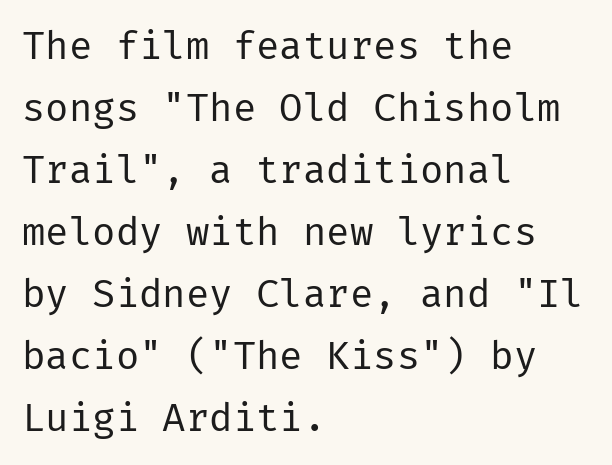
Q: Is the text bold? A: No.
Q: Is the text italic (slanted)? A: No, it is upright.
Q: Is the typeface a serif or a sans-serif typeface? A: Sans-serif.
Q: Is the text underlined? A: No.
Q: How is the paragraph aligned? A: Left-aligned.
Q: Is the spacing between letters normal or unusually wide? A: Normal.
Q: Is the spacing between lines tight, normal or loose? A: Normal.
Q: Width (condensed, normal, or wide)? A: Normal.
Q: Stroke contrast? A: Low.
Q: x-height? A: Medium.
